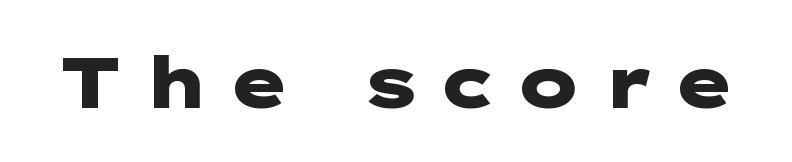
{"serif": "no", "italic": "no", "bold": "yes", "weight": "heavy", "width": "wide", "stroke_contrast": "low", "x_height": "medium", "underline": "no", "letter_spacing": "wide", "letter_spacing_em": 0.24, "glyph_px": 72}
